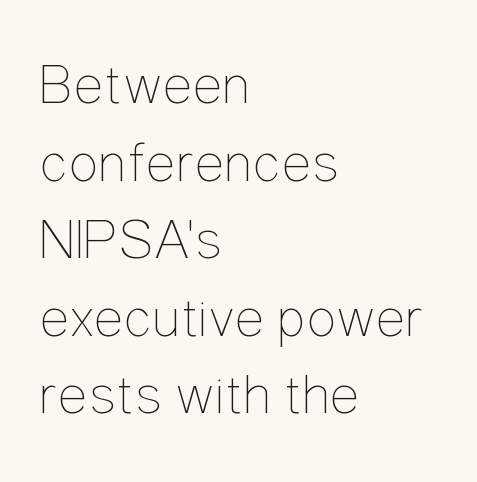
Nope, not italic — everything's standing straight. Nothing heavy about these letters — not bold at all. The passage shown has conventional tracking throughout. Leading: standard. One-word summary of the alignment: left.
